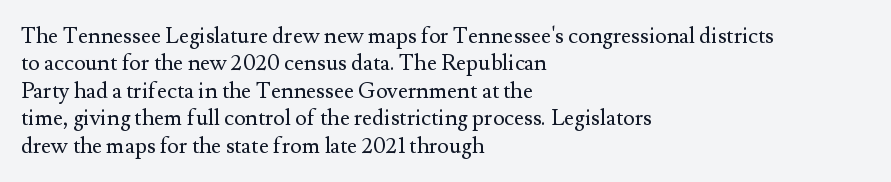
Q: Is the text bold? A: No.
Q: Is the text italic (slanted)? A: No, it is upright.
Q: Is the text underlined? A: No.
Q: How is the paragraph aligned? A: Left-aligned.
Q: Is the spacing between letters normal or unusually wide? A: Normal.
Q: Is the spacing between lines tight, normal or loose? A: Normal.
